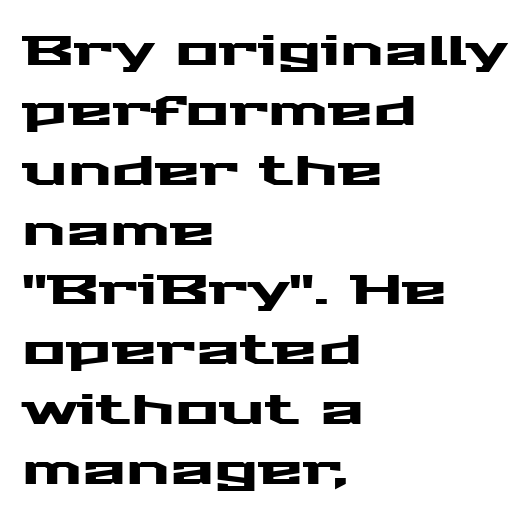
Varying glyph widths throughout — classic text-font behaviour. Words float on clear page, feet unadorned. Nope, not italic — everything's standing straight. A typesetter would call this leading conventional body-copy spacing.
